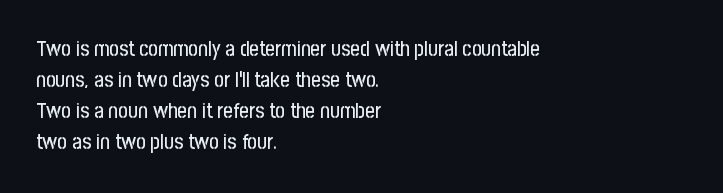
{"italic": "no", "underline": "no", "align": "left", "line_spacing": "normal", "line_spacing_ratio": 1.48, "letter_spacing": "normal", "letter_spacing_em": 0.0, "glyph_px": 21}
